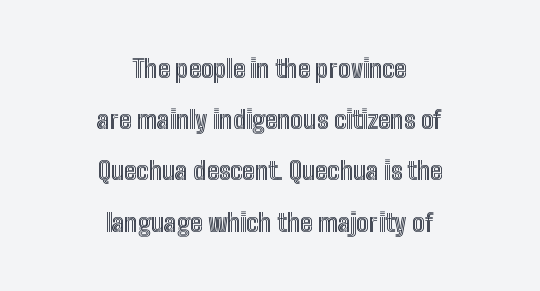
The image shows 25 px text type, upright; set centered, loose line spacing (2.05x), normal letter spacing, not underlined.
